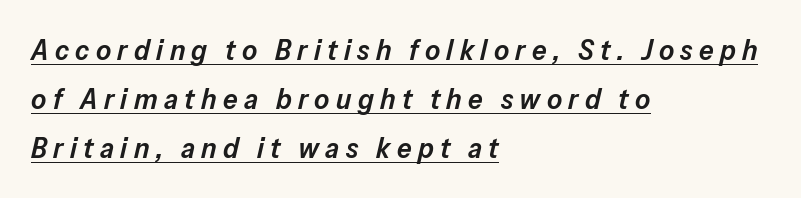
If you measured baseline to baseline, you'd find a middling distance. The tracking jumps out immediately: characters are airy and widely separated. Varying glyph widths throughout — classic text-font behaviour. You can tell it's italic because the verticals aren't actually vertical. The paragraph has a hard left edge and a soft right edge. Every letter is mildly thick-stroked: semibold rather than bold.
